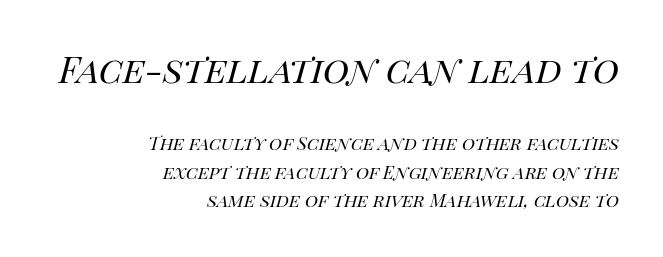
Looks like regular typesetting: each glyph gets only the width it needs. Words appear dense and cohesive because spacing is normal. Honestly, the row spacing looks completely unremarkable. A flush-right, rag-left setting is used for this passage.
